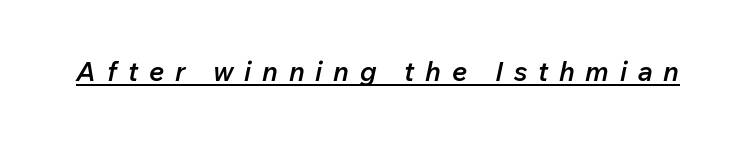
{"italic": "yes", "lean": "right", "slant_degrees": 12, "bold": "semi", "underline": "yes", "letter_spacing": "wide", "letter_spacing_em": 0.4, "glyph_px": 27}
